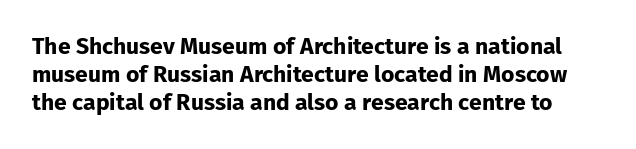
Q: Is the text bold? A: Yes.
Q: Is the text italic (slanted)? A: No, it is upright.
Q: Is the text underlined? A: No.
Q: Is the spacing between letters normal or unusually wide? A: Normal.
